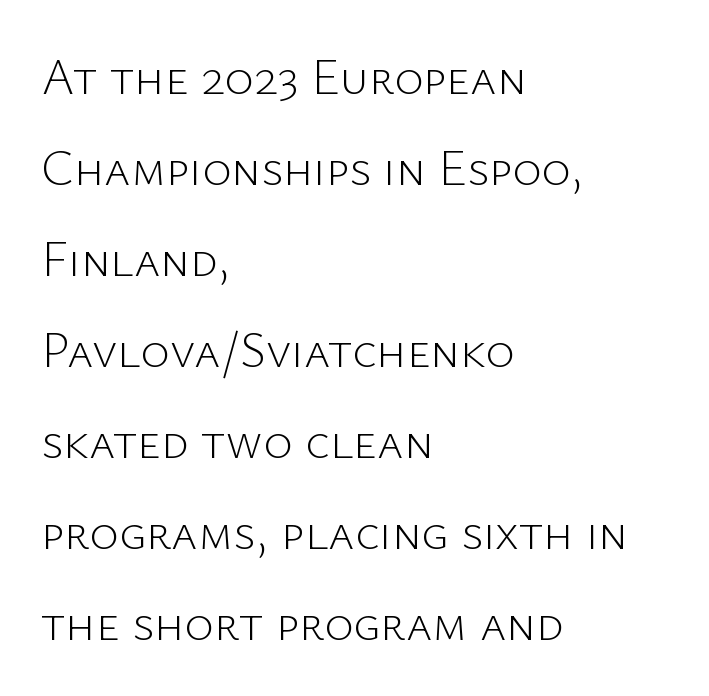
The image shows 50 px light sans-serif type, upright; set left-aligned, line spacing 1.82x, normal letter spacing, not underlined; low stroke contrast and a medium x-height.
